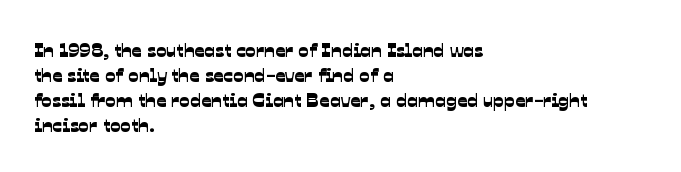
Q: Is the text underlined? A: No.
Q: How is the paragraph aligned? A: Left-aligned.
Q: Is the spacing between letters normal or unusually wide? A: Normal.
Q: Is the spacing between lines tight, normal or loose? A: Normal.
